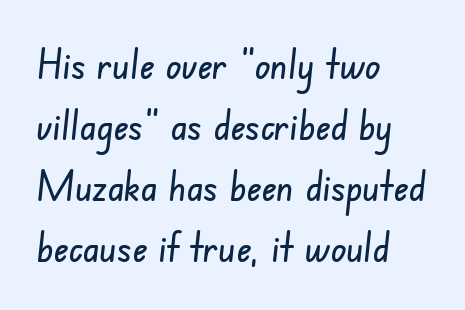
Regarding leading, the lines here are spaced in the standard way. Notice how the passage keeps a crisp vertical edge on the left only. Think of a printed novel: that variable character pitch is what you see here. The passage shown is not underscored anywhere.
